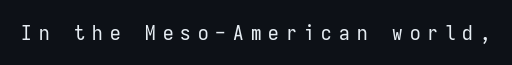
The image shows 21 px text type, upright; set unusually wide letter spacing (+0.34 em), not underlined.
